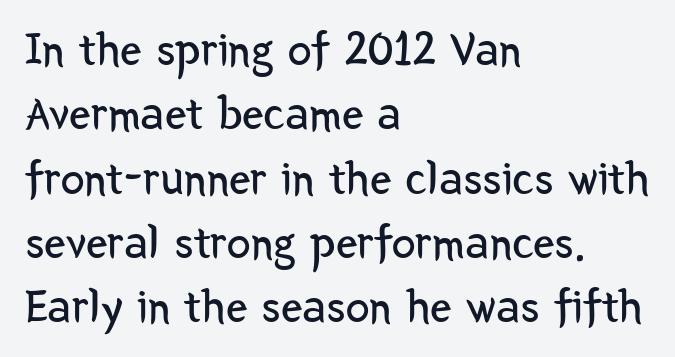
The image shows 48 px regular-weight, condensed sans-serif type, upright; set left-aligned, normal line spacing (1.34x), normal letter spacing, not underlined; low stroke contrast and a medium x-height.
